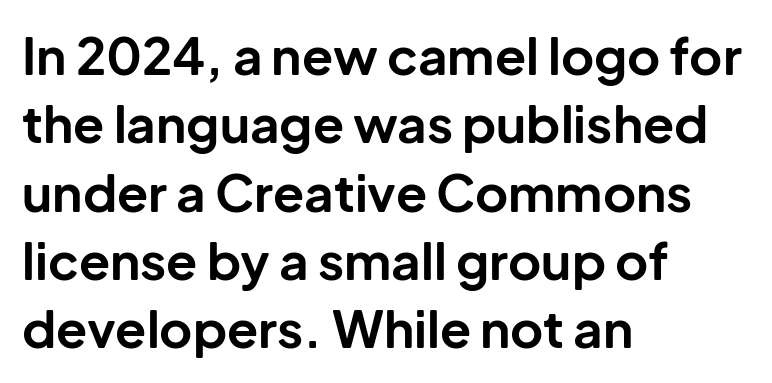
Characters follow at the spacing the type designer built in. Look at the stroke-to-counter ratio: heavy, a bold. A typesetter would call this leading conventional body-copy spacing. The space beneath each line is pristine and unruled.
